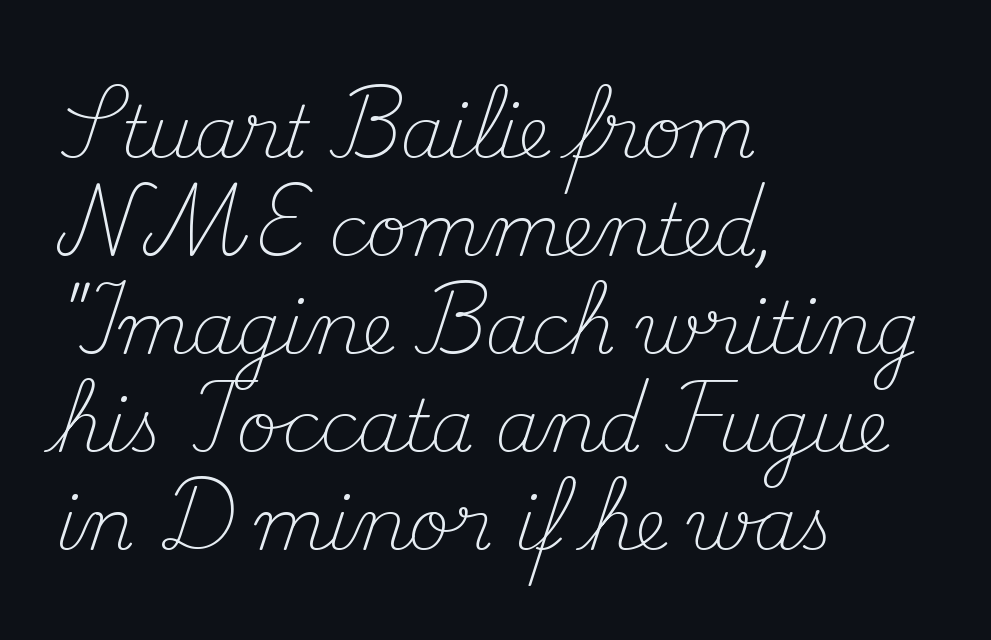
{"serif": "yes", "bold": "no", "weight": "light", "width": "normal", "stroke_contrast": "medium", "x_height": "small", "monospaced": "no", "underline": "no", "align": "left", "line_spacing": "normal", "line_spacing_ratio": 1.38, "letter_spacing": "normal", "letter_spacing_em": 0.0, "glyph_px": 71}
